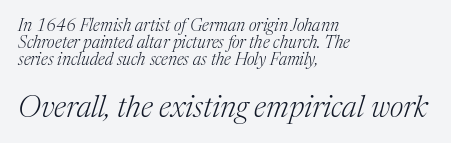
The image shows 30 px light serif type, italic (leaning right); set left-aligned, tight line spacing (1.01x), normal letter spacing, not underlined; the second (bottom) block is 1.76x larger; medium stroke contrast and a medium x-height.
